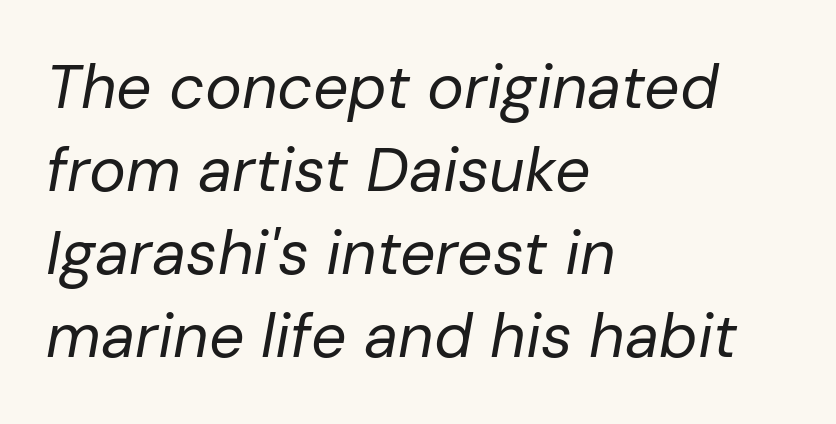
The image shows 62 px regular-weight type, italic (leaning right); set left-aligned, normal line spacing (1.34x), normal letter spacing, not underlined; low stroke contrast and a medium x-height.
